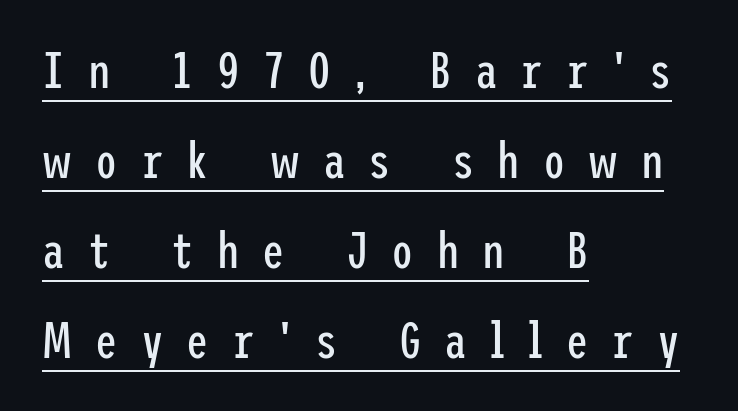
{"serif": "no", "italic": "no", "bold": "no", "weight": "regular", "width": "condensed", "stroke_contrast": "low", "x_height": "medium", "underline": "yes", "align": "left", "line_spacing_ratio": 1.8, "letter_spacing": "wide", "letter_spacing_em": 0.46, "glyph_px": 50}
